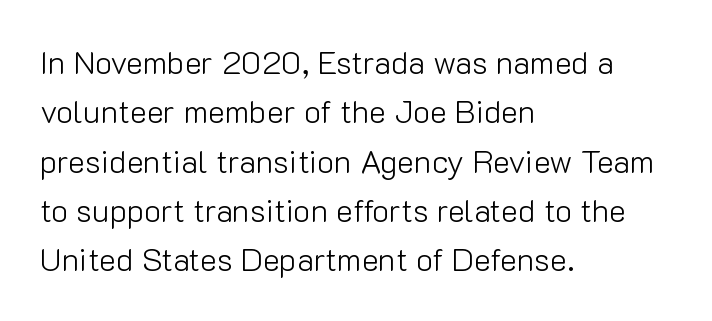
The rendering shows plain stroke endings on the letterforms — a sans-serif design. Stem width sits at or under what a default text font uses. Line spacing here is normal. Nobody drew a line under any word here. Tracking here is standard; glyphs follow each other at the usual distance. Note the varied advance widths — an 'i' is clearly narrower than an 'm'.
